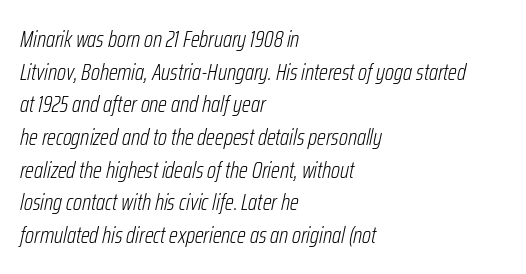
The passage shown is not underscored anywhere. The rag falls on the right side of this text block. Evenly set lines give the paragraph a standard silhouette. The tracking reads as untouched default to a designer's eye. The typesetting does not lean heavy: it is not bold. There's an unmistakable incline to the writing here.
